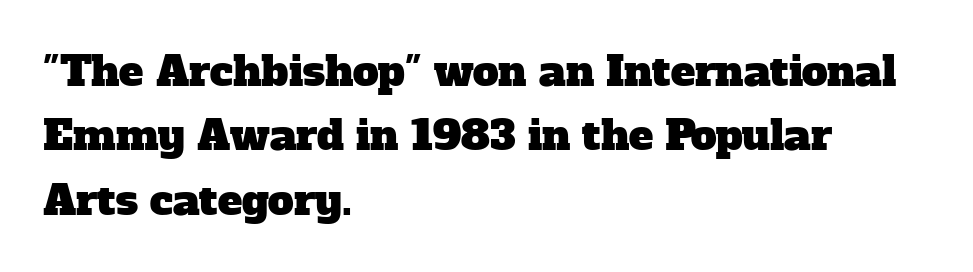
{"serif": "yes", "width": "normal", "stroke_contrast": "low", "x_height": "medium", "monospaced": "no", "underline": "no", "align": "left", "line_spacing": "normal", "line_spacing_ratio": 1.57, "letter_spacing": "normal", "letter_spacing_em": 0.0, "glyph_px": 41}
